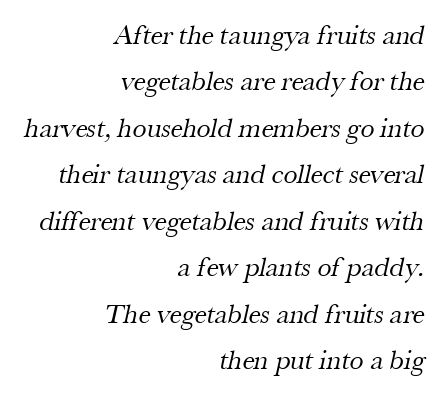
{"serif": "yes", "bold": "no", "weight": "regular", "width": "normal", "stroke_contrast": "medium", "x_height": "small", "monospaced": "no", "underline": "no", "align": "right", "line_spacing": "normal", "line_spacing_ratio": 1.66, "letter_spacing": "normal", "letter_spacing_em": 0.0, "glyph_px": 28}
